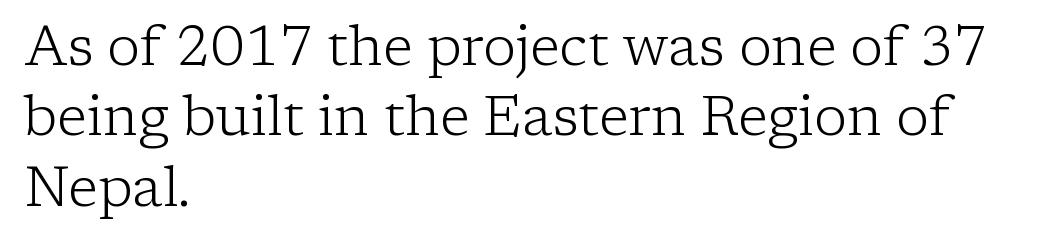
The image shows 55 px light serif type, upright; set left-aligned, normal line spacing (1.28x), normal letter spacing, not underlined; low stroke contrast and a medium x-height.
